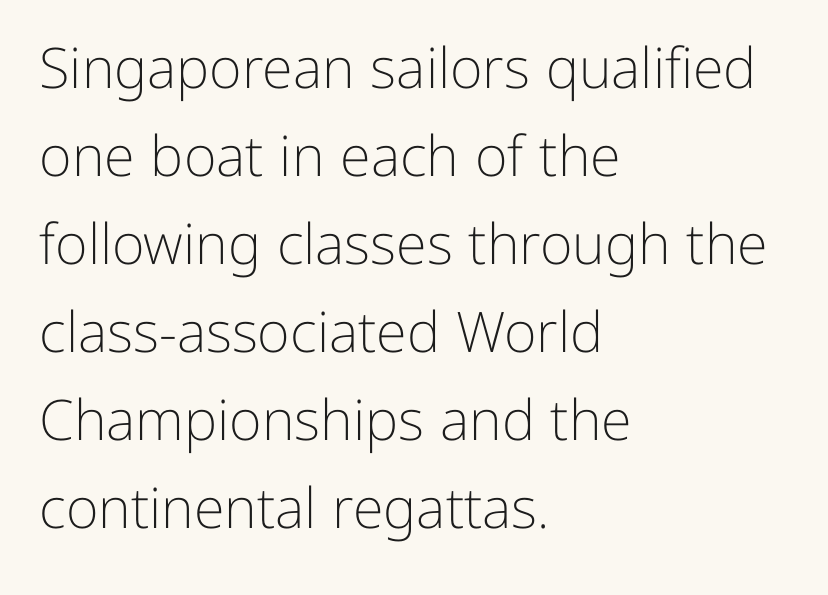
{"serif": "no", "italic": "no", "bold": "no", "weight": "light", "width": "normal", "stroke_contrast": "low", "x_height": "medium", "monospaced": "no", "underline": "no", "align": "left", "line_spacing": "normal", "line_spacing_ratio": 1.57, "letter_spacing": "normal", "letter_spacing_em": 0.0, "glyph_px": 56}
